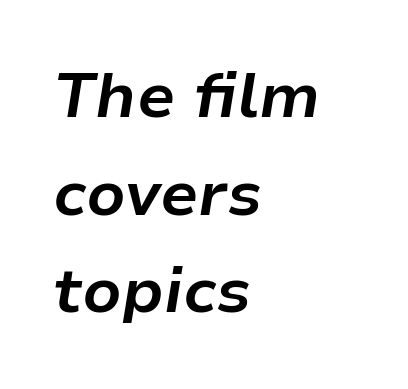
{"italic": "yes", "lean": "right", "slant_degrees": 9, "bold": "yes", "weight": "bold", "width": "normal", "stroke_contrast": "low", "x_height": "medium", "monospaced": "no", "underline": "no", "align": "left", "line_spacing": "normal", "line_spacing_ratio": 1.55, "letter_spacing": "normal", "letter_spacing_em": 0.0, "glyph_px": 63}
